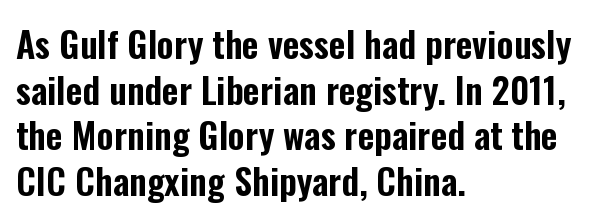
Q: Is the text italic (slanted)? A: No, it is upright.
Q: Is the typeface a serif or a sans-serif typeface? A: Sans-serif.
Q: Is the text underlined? A: No.
Q: How is the paragraph aligned? A: Left-aligned.
Q: Is the spacing between letters normal or unusually wide? A: Normal.
Q: Is the spacing between lines tight, normal or loose? A: Normal.
Q: Width (condensed, normal, or wide)? A: Condensed.
Q: Stroke contrast? A: Low.
Q: x-height? A: Medium.
Q: Monospaced? A: No.
